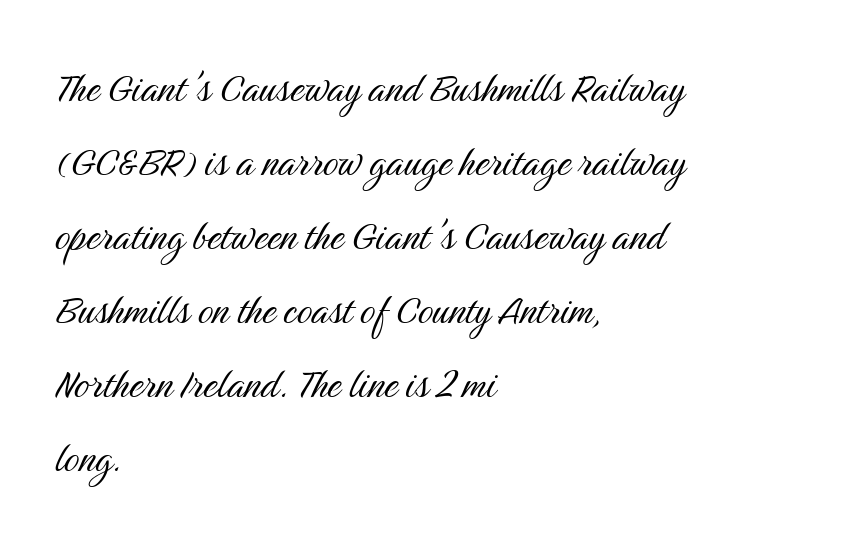
Q: Is the text bold? A: No.
Q: Is the text italic (slanted)? A: Yes.
Q: Is the typeface a serif or a sans-serif typeface? A: Sans-serif.
Q: Is the text underlined? A: No.
Q: How is the paragraph aligned? A: Left-aligned.
Q: Is the spacing between letters normal or unusually wide? A: Normal.
Q: Is the spacing between lines tight, normal or loose? A: Normal.
Q: Width (condensed, normal, or wide)? A: Condensed.
Q: Stroke contrast? A: Medium.
Q: x-height? A: Medium.
Q: Monospaced? A: No.
